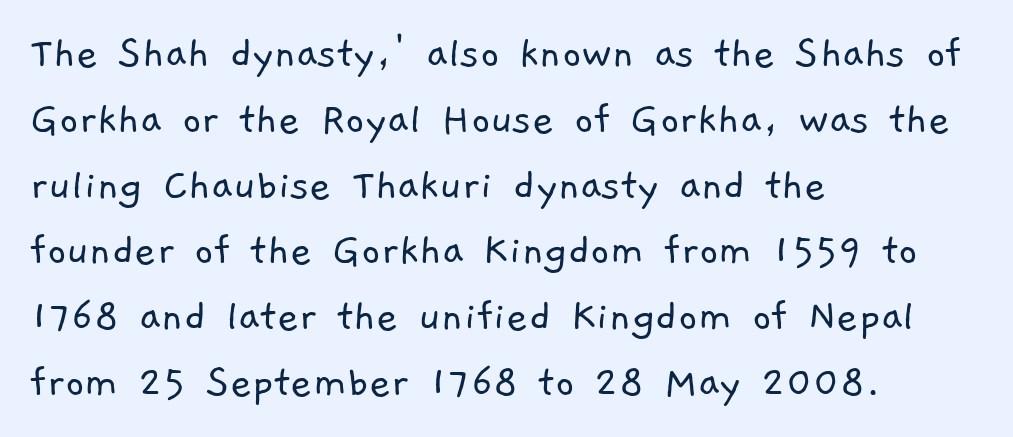
The image shows 47 px light sans-serif type; set left-aligned, normal line spacing (1.4x), normal letter spacing, not underlined; low stroke contrast and a medium x-height.
